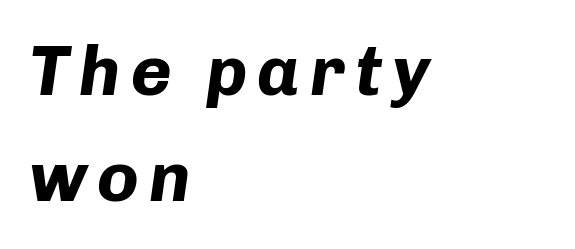
The leading is moderate, giving the passage an even texture. The rendering applies a slant to the glyphs. Proportional: the letters do not fall into vertical columns. The glyphs have the mass of a bold cut. Each row of text sits above clean, open space.
